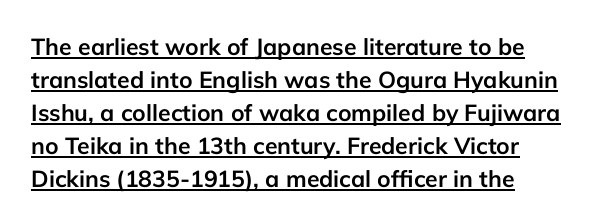
{"italic": "no", "bold": "yes", "underline": "yes", "line_spacing": "normal", "line_spacing_ratio": 1.43, "letter_spacing": "normal", "letter_spacing_em": 0.0, "glyph_px": 23}
